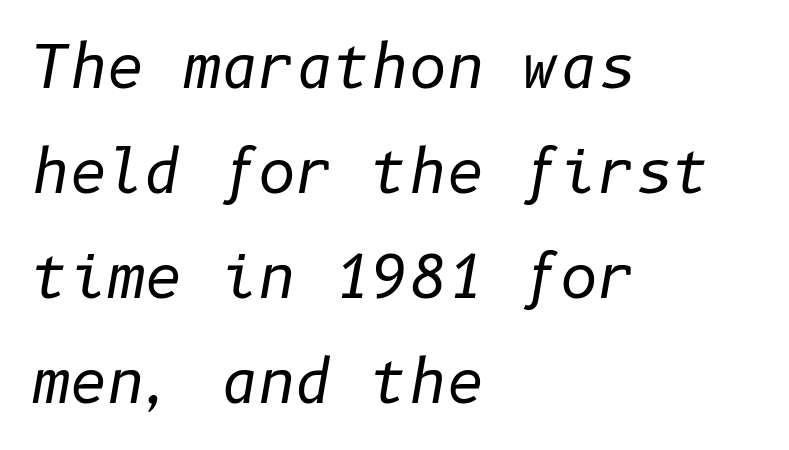
{"italic": "yes", "lean": "right", "slant_degrees": 10, "bold": "no", "weight": "regular", "width": "normal", "stroke_contrast": "low", "x_height": "medium", "underline": "no", "align": "left", "line_spacing_ratio": 1.81, "letter_spacing": "normal", "letter_spacing_em": 0.0, "glyph_px": 58}
